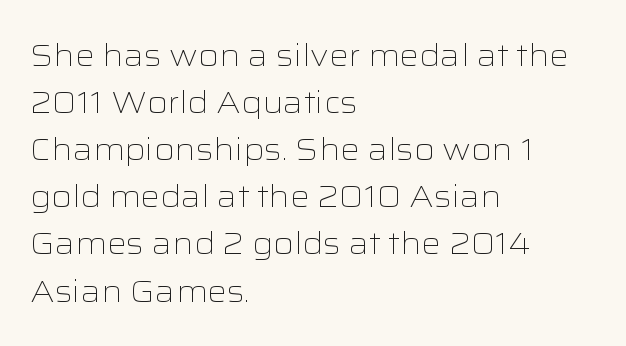
The image shows 31 px light, wide sans-serif type, upright; set left-aligned, normal line spacing (1.52x), normal letter spacing, not underlined; low stroke contrast and a medium x-height.
